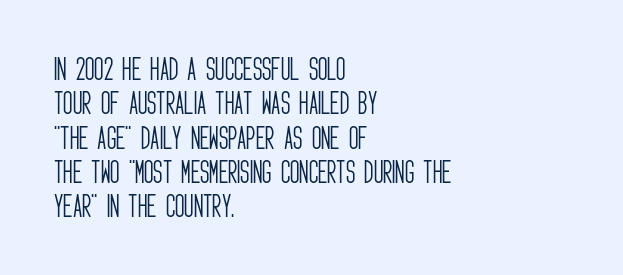
Q: Is the text bold? A: No.
Q: Is the text italic (slanted)? A: No, it is upright.
Q: Is the text underlined? A: No.
Q: How is the paragraph aligned? A: Left-aligned.
Q: Is the spacing between letters normal or unusually wide? A: Normal.
Q: Is the spacing between lines tight, normal or loose? A: Normal.
